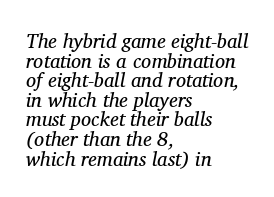
The image shows 20 px text type, italic (leaning right); set left-aligned, tight line spacing (0.98x), normal letter spacing, not underlined.
